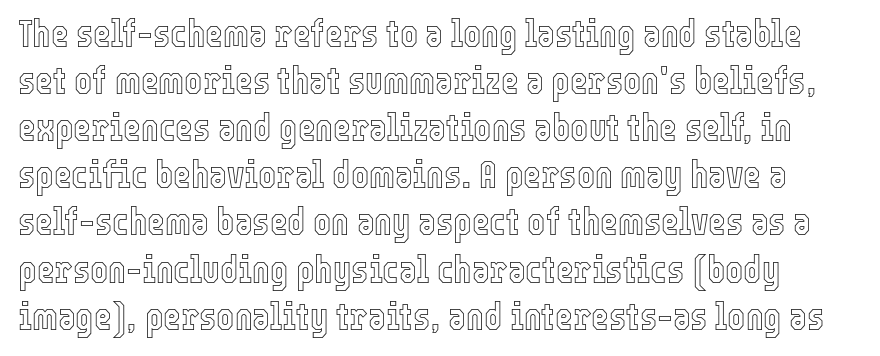
The image shows 38 px condensed type, upright; set line spacing 1.24x, normal letter spacing, not underlined; a medium x-height.
